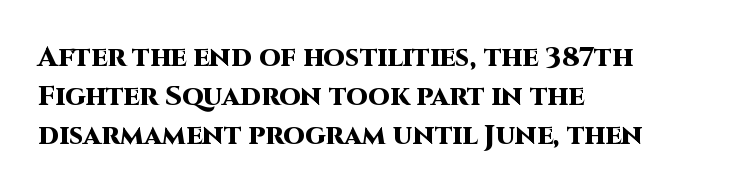
The image shows 28 px heavy sans-serif type, upright; set left-aligned, normal line spacing (1.4x), normal letter spacing, not underlined; high stroke contrast and a large x-height.
